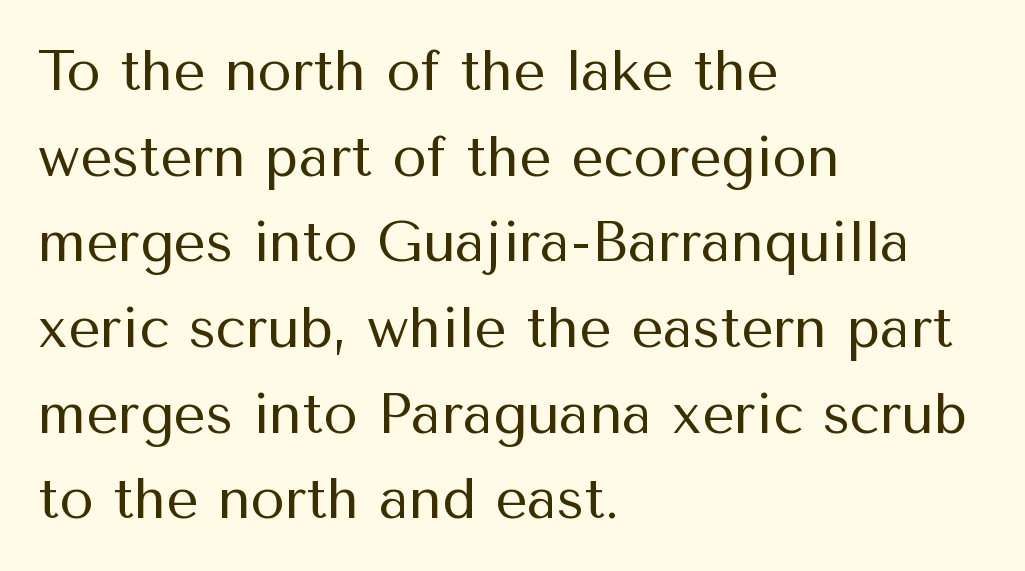
The lettering stays uniformly vertical, giving the passage a roman look. Stem width sits at or under what a default text font uses. What's the leading like? Ordinary, nothing unusual. The letters advance in unequal steps, a hallmark of proportional type. This sample is left-justified, so line endings fall wherever the words run out. In terms of letterspacing, this is plain default setting.
